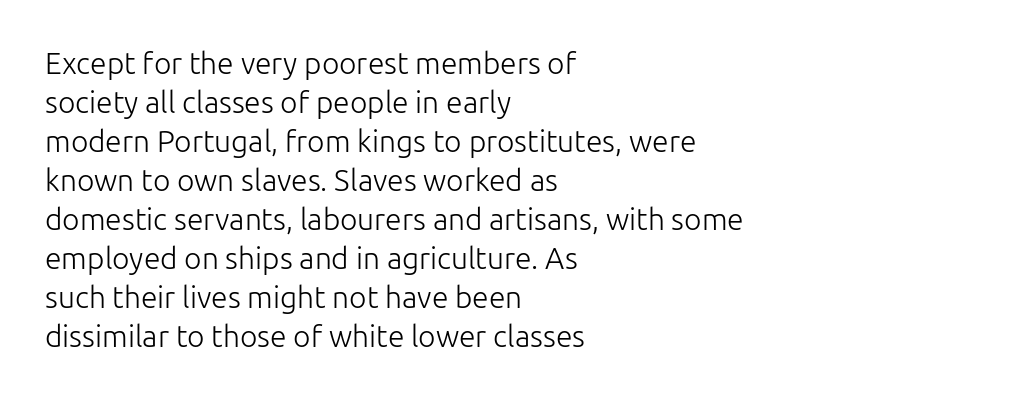
The image shows 30 px light sans-serif type, upright; set left-aligned, normal line spacing (1.3x), normal letter spacing, not underlined; low stroke contrast and a medium x-height.
